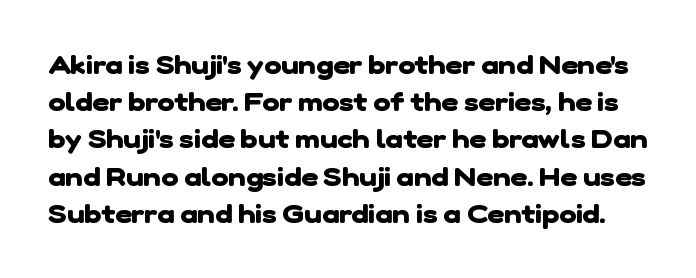
{"bold": "yes", "underline": "no", "line_spacing": "normal", "line_spacing_ratio": 1.43, "letter_spacing": "normal", "letter_spacing_em": 0.0, "glyph_px": 26}
